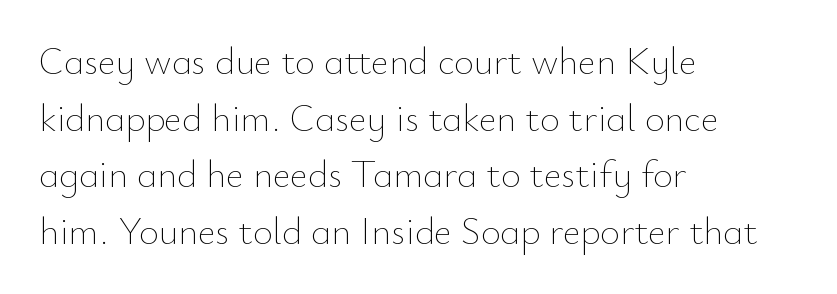
The image shows 38 px thin type, upright; set left-aligned, normal line spacing (1.49x), normal letter spacing, not underlined; low stroke contrast and a small x-height.
